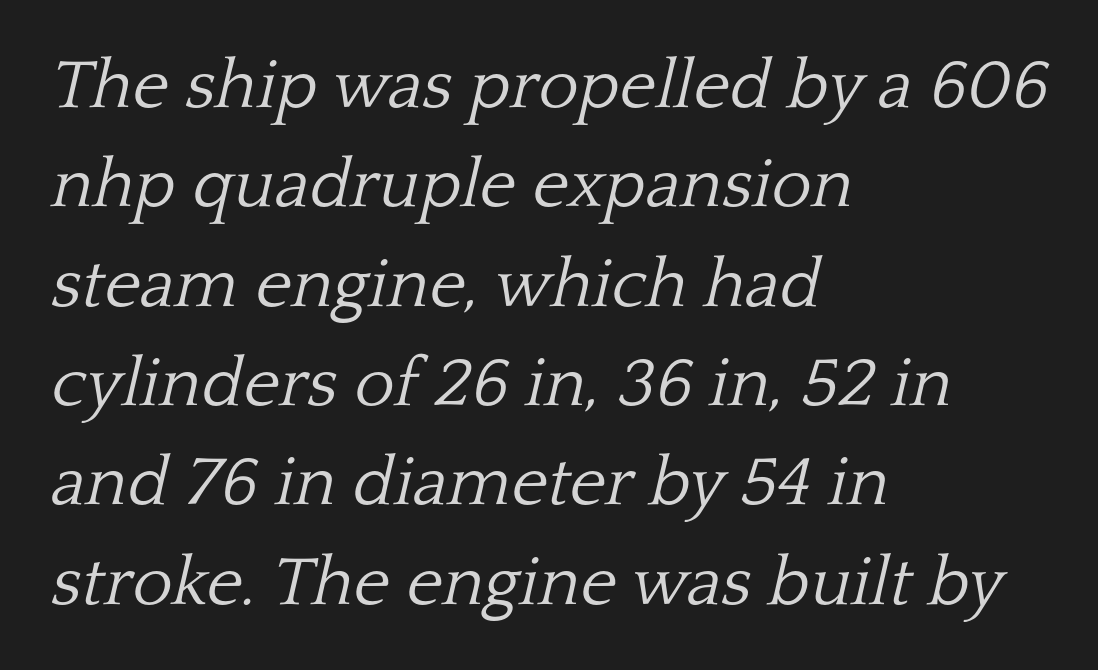
No extra ink here — the face is not bold. This sample keeps an unexceptional amount of space between lines. This sample has the flowing, uneven cadence of proportional lettering. The characters display serif detailing at their extremities. Quick note: italic. Quick note: underline off.
